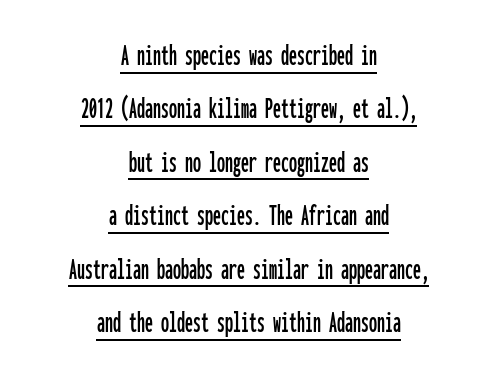
The image shows 32 px condensed sans-serif type, upright, monospaced; set centered, normal line spacing (1.67x), normal letter spacing, underlined; low stroke contrast and a medium x-height.
